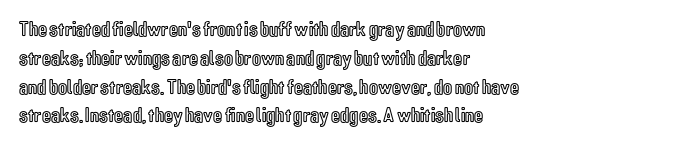
The image shows 21 px text type, upright; set left-aligned, normal line spacing (1.37x), normal letter spacing, not underlined.
